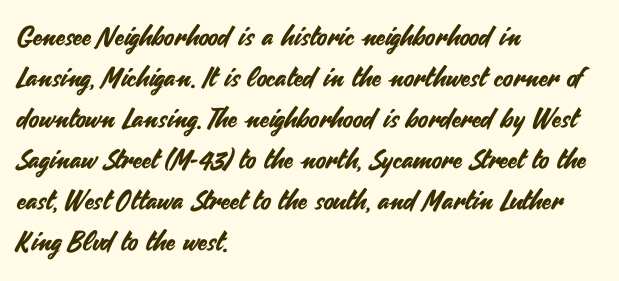
Q: Is the text italic (slanted)? A: Yes.
Q: Is the text underlined? A: No.
Q: How is the paragraph aligned? A: Left-aligned.
Q: Is the spacing between letters normal or unusually wide? A: Normal.
Q: Is the spacing between lines tight, normal or loose? A: Normal.
